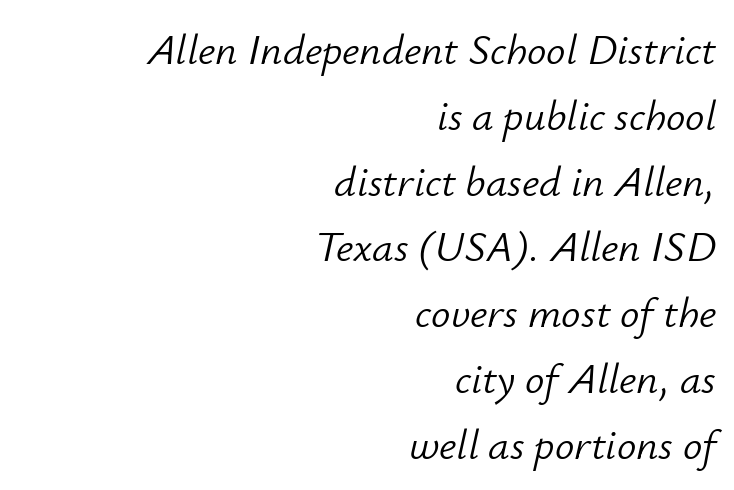
The gaps between neighbouring characters are ordinary and unremarkable. Is this a fixed-width face? No — the glyphs have proportional, varying widths. The cut favours lightness, reaching ordinary text weight at its darkest. Underline: absent. In terms of leading, this rendering sits right in the middle. The lines in this sample share a right terminus and differ only in where they begin.
